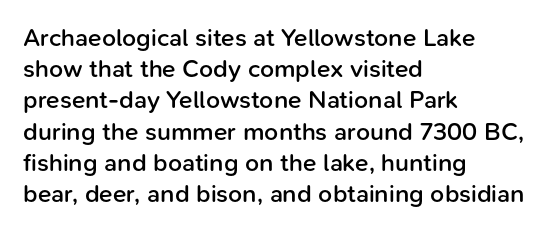
Q: Is the text bold? A: Semi-bold.
Q: Is the text italic (slanted)? A: No, it is upright.
Q: Is the text underlined? A: No.
Q: How is the paragraph aligned? A: Left-aligned.
Q: Is the spacing between letters normal or unusually wide? A: Normal.
Q: Is the spacing between lines tight, normal or loose? A: Normal.
